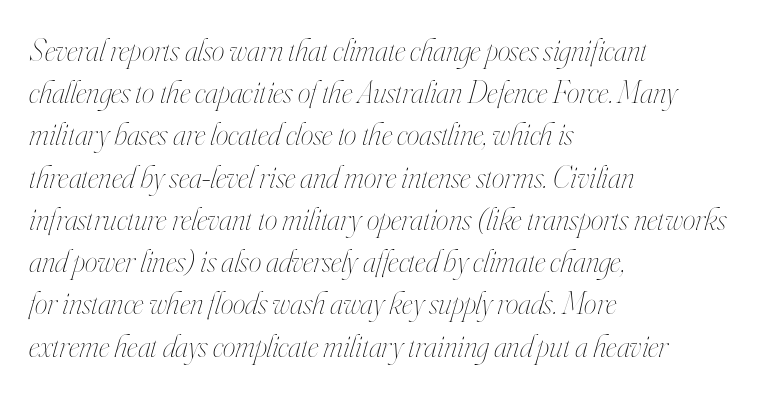
The image shows 32 px thin, condensed type, italic (leaning right); set left-aligned, normal line spacing (1.32x), normal letter spacing, not underlined; high stroke contrast and a small x-height.
